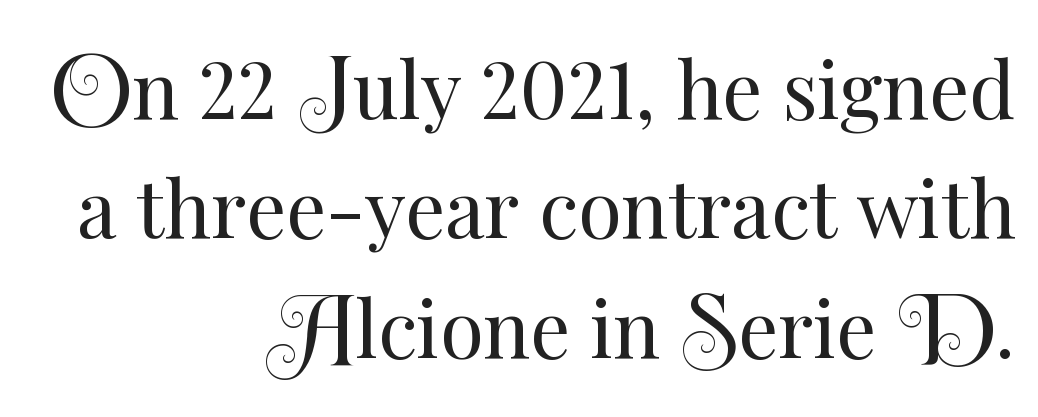
What's the leading like? Ordinary, nothing unusual. The passage is arranged like a letterhead date or caption credit — flush right. Anything drawn beneath the words? Only blank space. Ordinary non-slanted type is in use. Is this a fixed-width face? No — the glyphs have proportional, varying widths.
